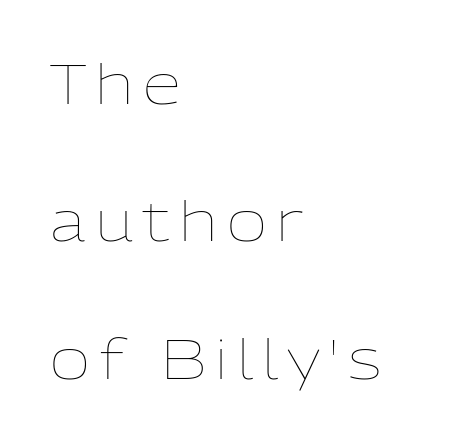
{"italic": "no", "bold": "no", "weight": "thin", "width": "normal", "stroke_contrast": "low", "x_height": "medium", "monospaced": "no", "underline": "no", "align": "left", "line_spacing": "loose", "line_spacing_ratio": 2.5, "glyph_px": 55}
